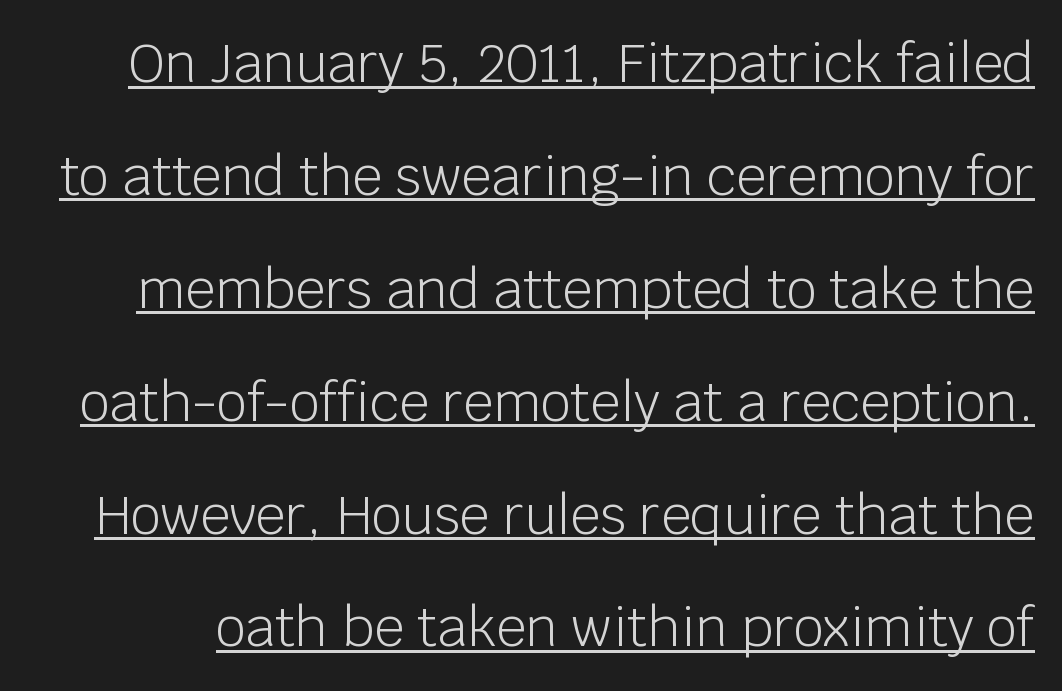
The image shows 53 px light sans-serif type, upright; set loose line spacing (2.13x), normal letter spacing, underlined; low stroke contrast and a large x-height.
